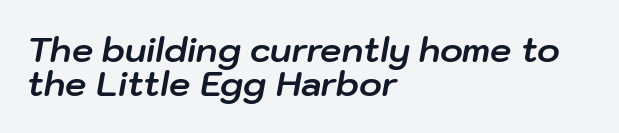
{"italic": "yes", "lean": "right", "slant_degrees": 10, "bold": "yes", "weight": "bold", "width": "normal", "stroke_contrast": "low", "x_height": "medium", "monospaced": "no", "underline": "no", "align": "left", "line_spacing": "tight", "line_spacing_ratio": 0.99, "letter_spacing": "normal", "letter_spacing_em": 0.0, "glyph_px": 34}
